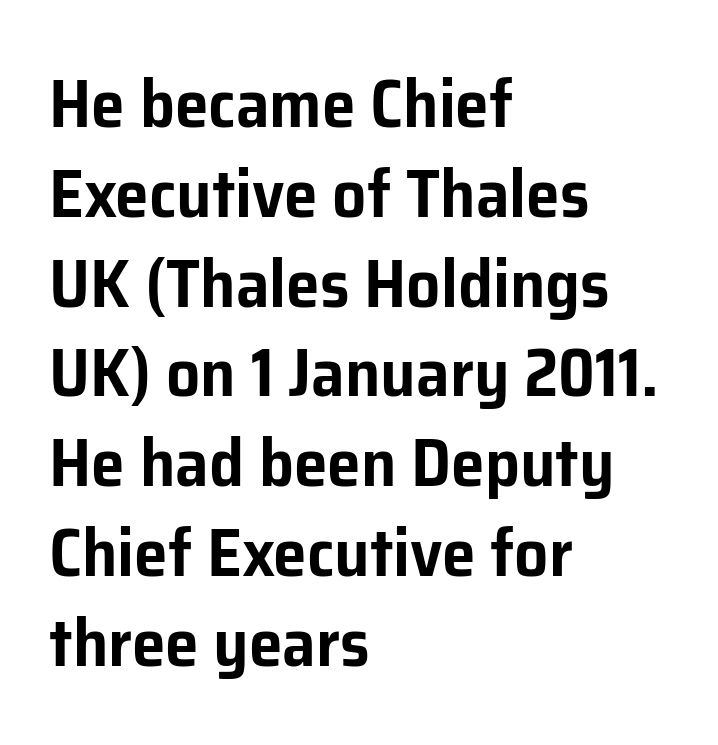
What kind of face is this? One without serifs — a sans. Evenly set lines give the paragraph a standard silhouette. The gaps between neighbouring characters are ordinary and unremarkable. The lettering stays uniformly vertical, giving the passage a roman look.
